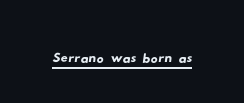
{"serif": "no", "width": "wide", "stroke_contrast": "low", "x_height": "small", "monospaced": "no", "underline": "yes", "letter_spacing": "normal", "letter_spacing_em": 0.0, "glyph_px": 35}
